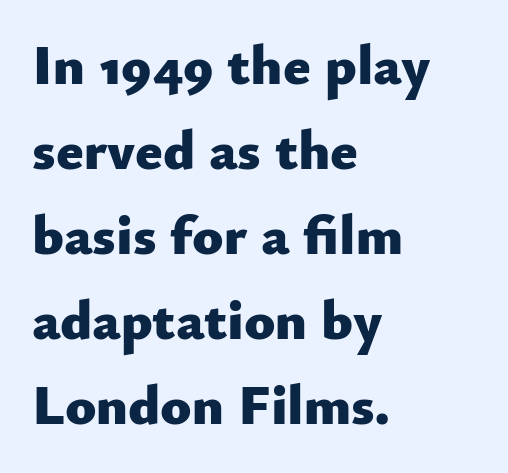
{"serif": "no", "italic": "no", "bold": "yes", "weight": "heavy", "width": "normal", "stroke_contrast": "low", "x_height": "small", "monospaced": "no", "underline": "no", "align": "left", "line_spacing": "normal", "line_spacing_ratio": 1.49, "letter_spacing": "normal", "letter_spacing_em": 0.0, "glyph_px": 57}
